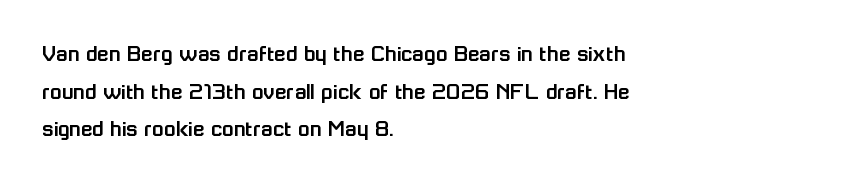
{"italic": "no", "underline": "no", "align": "left", "line_spacing": "normal", "line_spacing_ratio": 1.57, "letter_spacing": "normal", "letter_spacing_em": 0.0, "glyph_px": 24}
